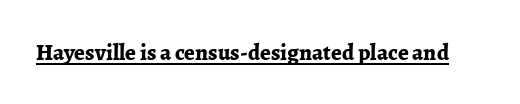
The image shows 23 px bold type, upright; set normal letter spacing, underlined.
